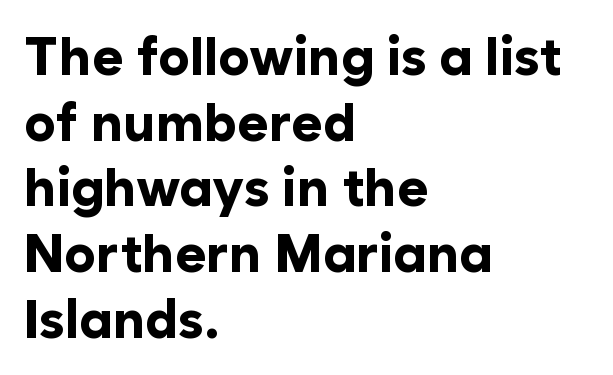
{"serif": "no", "italic": "no", "bold": "yes", "weight": "bold", "width": "normal", "stroke_contrast": "low", "x_height": "medium", "monospaced": "no", "underline": "no", "align": "left", "line_spacing_ratio": 1.24, "letter_spacing": "normal", "letter_spacing_em": 0.0, "glyph_px": 53}
